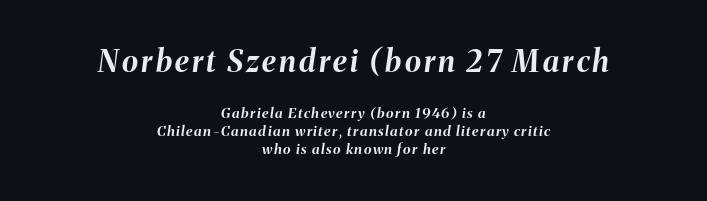
Q: Is the text bold? A: Yes.
Q: Is the text italic (slanted)? A: Yes, it leans right by about 8 degrees.
Q: Is the text underlined? A: No.
Q: How is the paragraph aligned? A: Centered.
Q: Is the spacing between lines tight, normal or loose? A: Normal.
Q: Which block of text is set in a larger size, the first (top) or the second (bottom)? A: The first (top) one.
Q: Width (condensed, normal, or wide)? A: Normal.
Q: Stroke contrast? A: Medium.
Q: x-height? A: Medium.
Q: Monospaced? A: No.
